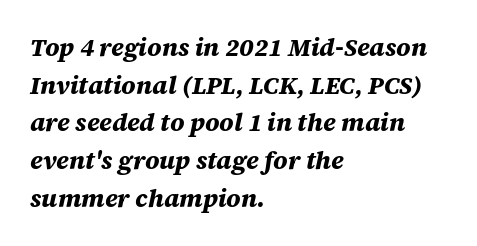
The setting favours the left margin, as ordinary paragraphs usually do. The face used here has the dense, thick strokes of a bold. Default kerning and tracking; the words read as compact shapes. The space between consecutive lines is moderate. Descender tails drop into unmarked territory.
